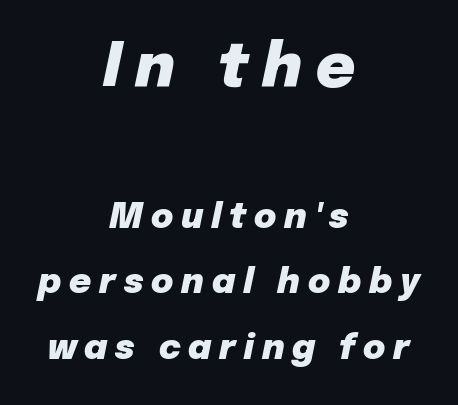
Q: Is the text bold? A: Yes.
Q: Is the text italic (slanted)? A: Yes, it leans right by about 12 degrees.
Q: Is the text underlined? A: No.
Q: How is the paragraph aligned? A: Centered.
Q: Is the spacing between letters normal or unusually wide? A: Unusually wide.
Q: Is the spacing between lines tight, normal or loose? A: Loose.
Q: Which block of text is set in a larger size, the first (top) or the second (bottom)? A: The first (top) one.
Q: Width (condensed, normal, or wide)? A: Normal.
Q: Stroke contrast? A: Low.
Q: x-height? A: Medium.
Q: Monospaced? A: No.
